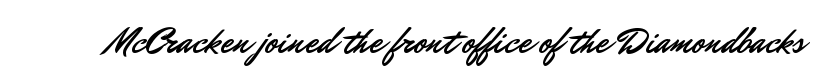
The face used here is proportionally spaced, like ordinary book or web type. Between one letter and the next there's only the usual sliver of space. The glyphs are unaccompanied by any horizontal stroke below them. Observe the absence of serifs on each vertical stroke in this sample.
